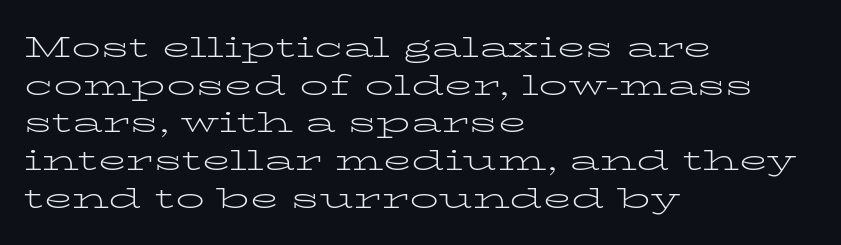
Q: Is the text bold? A: No.
Q: Is the text italic (slanted)? A: No, it is upright.
Q: Is the typeface a serif or a sans-serif typeface? A: Serif.
Q: Is the text underlined? A: No.
Q: How is the paragraph aligned? A: Left-aligned.
Q: Is the spacing between letters normal or unusually wide? A: Normal.
Q: Is the spacing between lines tight, normal or loose? A: Normal.
Q: Width (condensed, normal, or wide)? A: Wide.
Q: Stroke contrast? A: Low.
Q: x-height? A: Medium.
Q: Monospaced? A: No.
